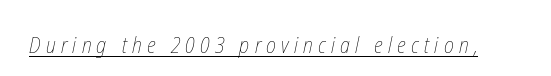
{"bold": "no", "underline": "yes", "letter_spacing": "wide", "letter_spacing_em": 0.24, "glyph_px": 22}
